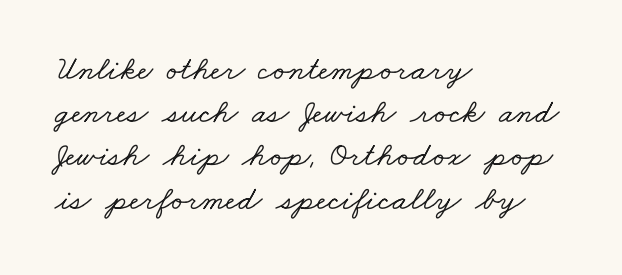
This is serif lettering, the kind often seen in printed books. The space directly below the letters is spotless. The line-height multiplier appears to be the usual default. Glyph-to-glyph distance matches everyday printed text.
